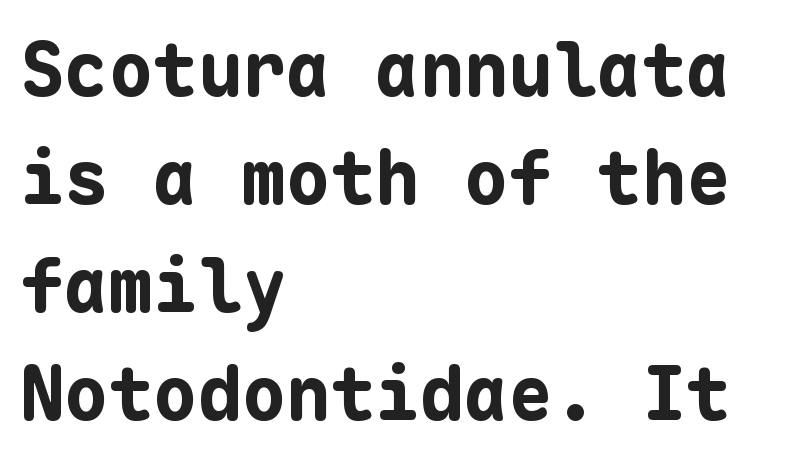
Q: Is the text bold? A: Yes.
Q: Is the text italic (slanted)? A: No, it is upright.
Q: Is the typeface a serif or a sans-serif typeface? A: Sans-serif.
Q: Is the text underlined? A: No.
Q: How is the paragraph aligned? A: Left-aligned.
Q: Is the spacing between letters normal or unusually wide? A: Normal.
Q: Is the spacing between lines tight, normal or loose? A: Normal.
Q: Width (condensed, normal, or wide)? A: Normal.
Q: Stroke contrast? A: Low.
Q: x-height? A: Medium.
Q: Monospaced? A: Yes.
